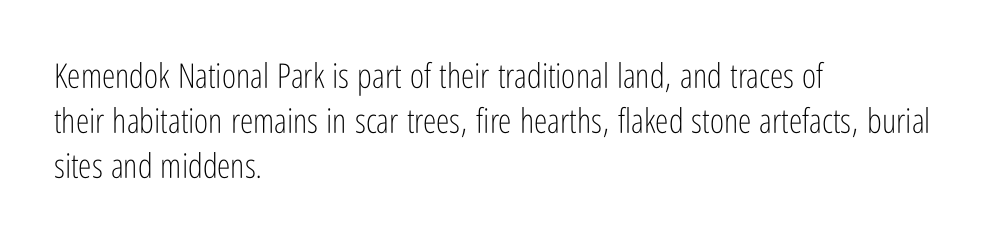
The image shows 34 px light, condensed sans-serif type, upright; set left-aligned, normal line spacing (1.33x), normal letter spacing, not underlined; low stroke contrast and a medium x-height.
